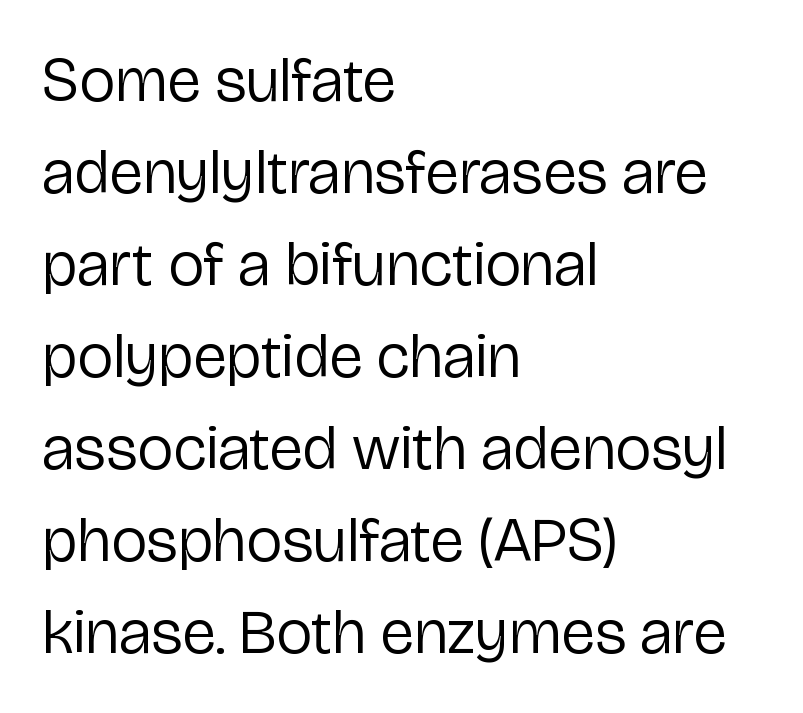
Decoration check: the copy has no underline. The text block is weighted toward the left margin, trailing off unevenly rightward. Each letter's strokes conclude bluntly, with no projecting serifs. Vertical stems look standard width or narrower in stroke.
